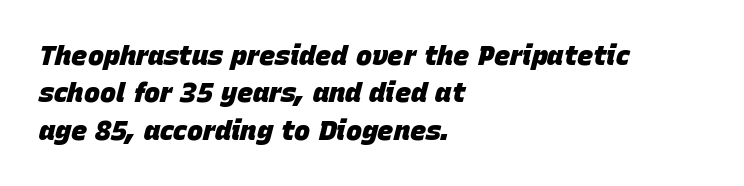
Letters rest on an invisible, unmarked baseline. The leading is moderate, giving the passage an even texture. Casual observation: everything's shoved over to the left. The characters look thick and weighty, a clear bold. This sample uses an oblique cut, with every glyph tilted off the vertical. These lines keep a tight, regular rhythm from letter to letter.
